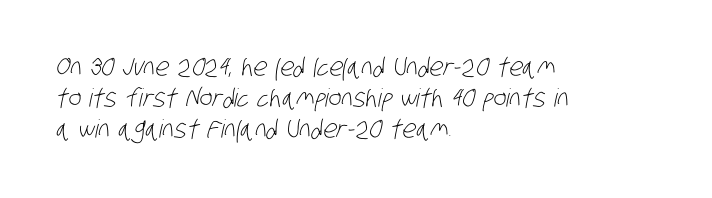
{"bold": "no", "underline": "no", "align": "left", "line_spacing": "normal", "line_spacing_ratio": 1.25, "letter_spacing": "normal", "letter_spacing_em": 0.0, "glyph_px": 25}
